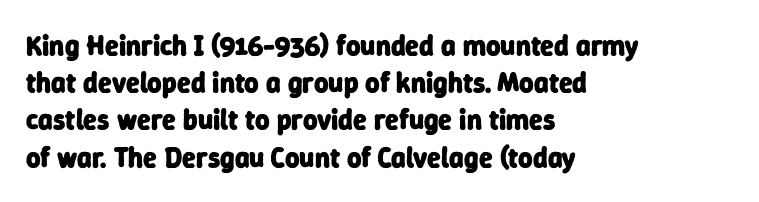
{"serif": "no", "bold": "yes", "weight": "heavy", "width": "normal", "stroke_contrast": "low", "x_height": "medium", "monospaced": "no", "underline": "no", "align": "left", "line_spacing": "normal", "line_spacing_ratio": 1.33, "letter_spacing": "normal", "letter_spacing_em": 0.0, "glyph_px": 28}
